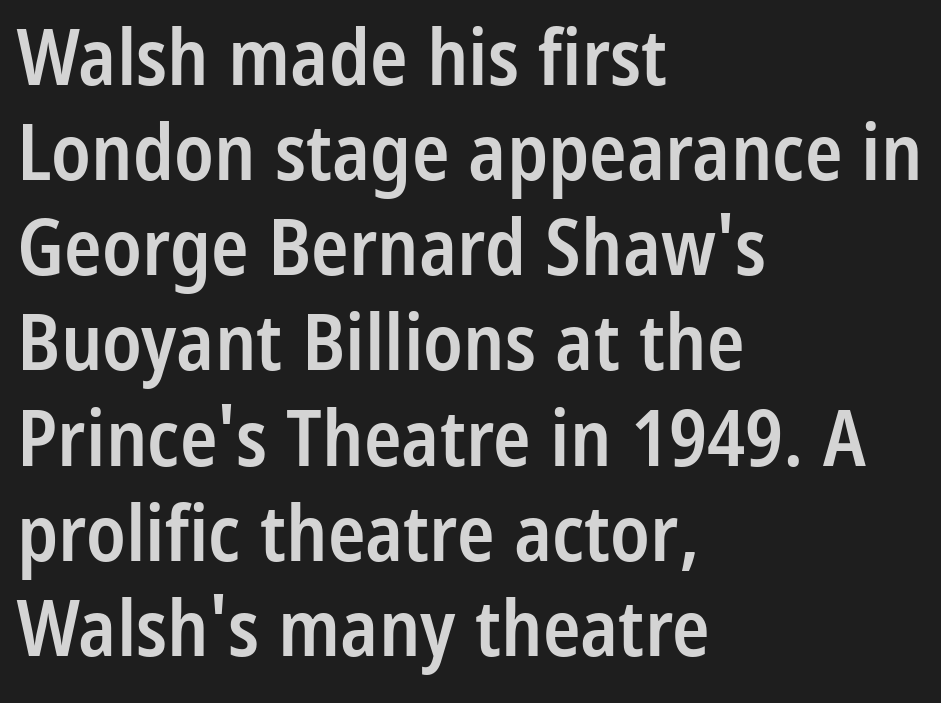
{"serif": "no", "italic": "no", "bold": "semi", "weight": "semibold", "width": "condensed", "stroke_contrast": "low", "x_height": "medium", "monospaced": "no", "underline": "no", "align": "left", "line_spacing_ratio": 1.22, "letter_spacing": "normal", "letter_spacing_em": 0.0, "glyph_px": 78}
